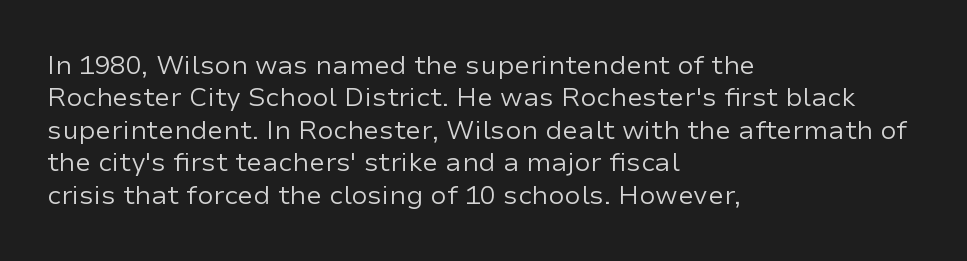
Line spacing here is normal. Nobody touched the tracking dial on this one. Quick note: underline off. Designer's note — italics off, roman on. The lines are quadded left.
